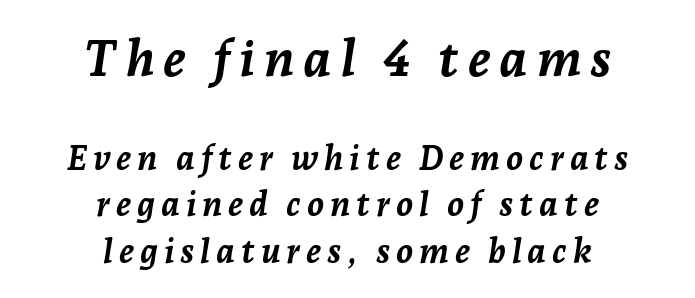
Visually the block forms a symmetrical silhouette, jagged on both flanks. Does the bottom block carry the larger type? No, the top block does. Compared with ordinary roman type, these characters are visibly tilted. Emphasis by weight is at full strength: bold. Has an underline been added? It has not.
